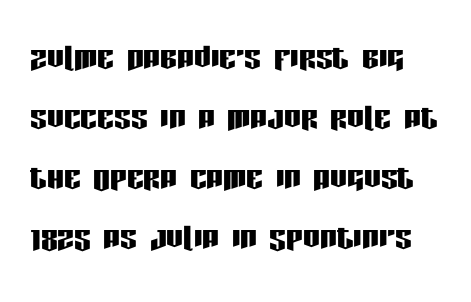
The image shows 42 px condensed sans-serif type, upright; set normal line spacing (1.43x), normal letter spacing, not underlined; low stroke contrast and a large x-height.
